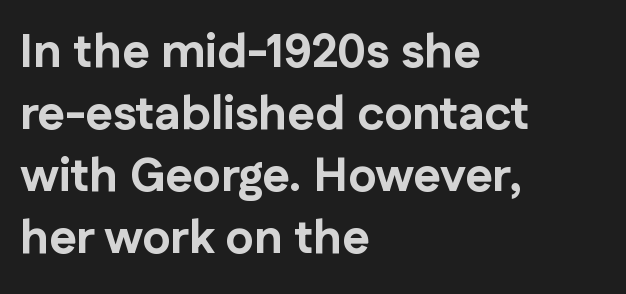
{"serif": "no", "italic": "no", "bold": "yes", "weight": "bold", "width": "normal", "stroke_contrast": "low", "x_height": "medium", "monospaced": "no", "underline": "no", "align": "left", "line_spacing": "normal", "line_spacing_ratio": 1.32, "letter_spacing": "normal", "letter_spacing_em": 0.0, "glyph_px": 47}
